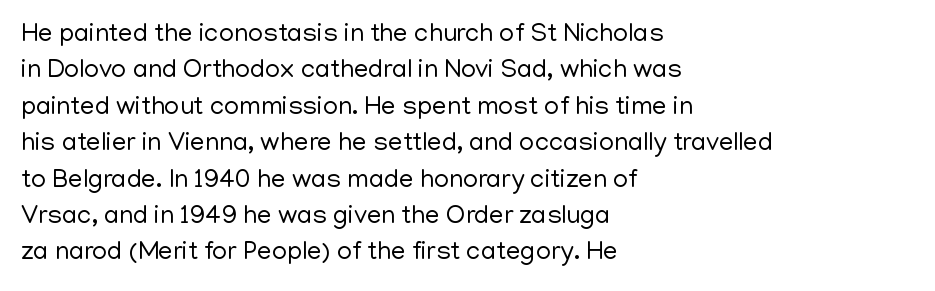
Short and long lines alike share a common starting point at left. The typeface has the unassuming heft of standard copy or less. Is the letter spacing exaggerated? No — it looks like the ordinary default. Has an underline been added? It has not. Posture: vertical.
